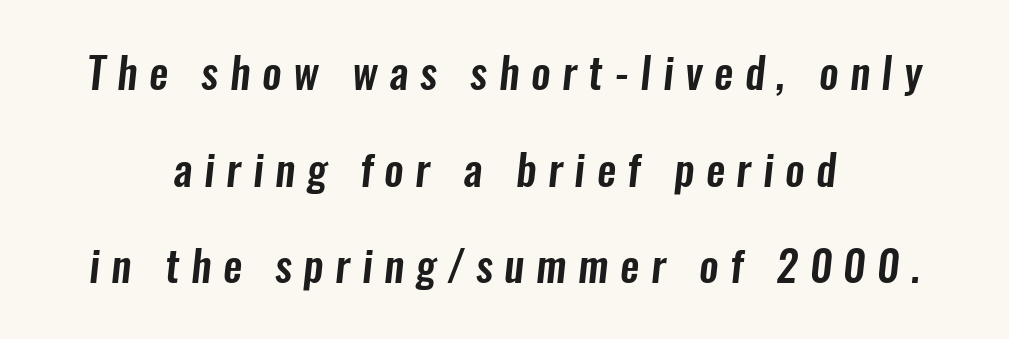
Glyph-to-glyph distance is far greater than everyday printed text. Is the block centered? Yes — each line is placed symmetrically about the middle. What's the leading like? Stretched, with rows far apart. Lines of text with bare space underneath.
